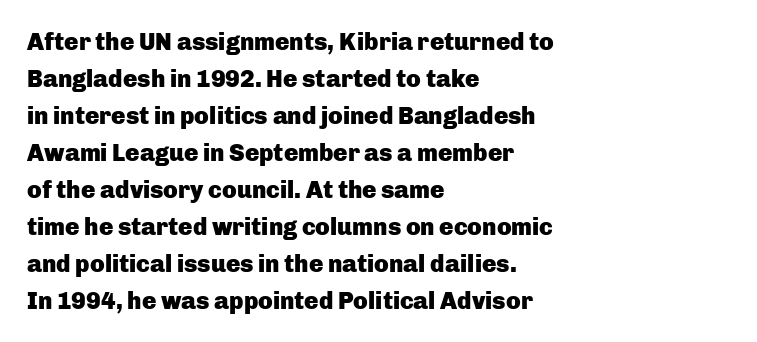
The image shows 24 px bold type, upright; set left-aligned, normal line spacing (1.54x), normal letter spacing, not underlined.
